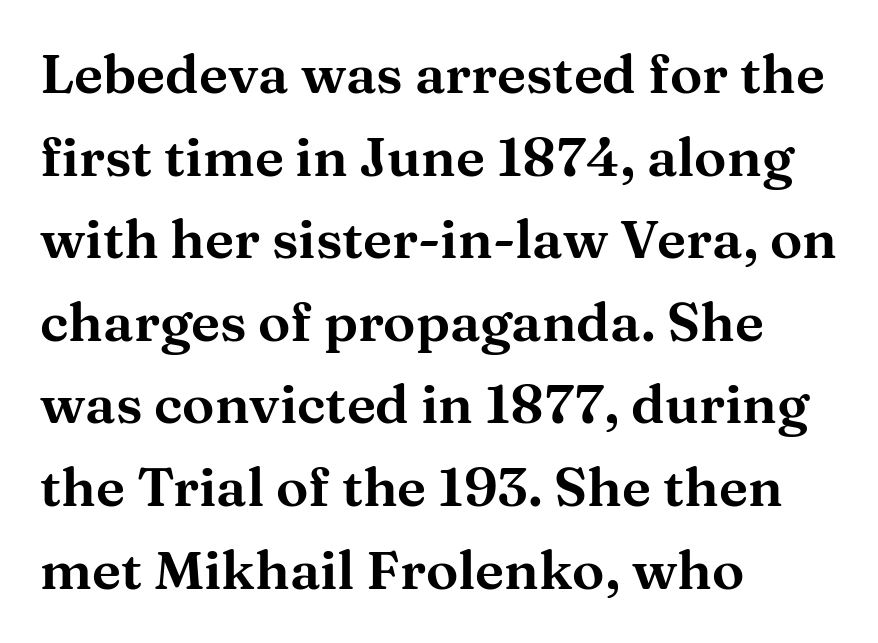
Q: Is the text italic (slanted)? A: No, it is upright.
Q: Is the typeface a serif or a sans-serif typeface? A: Serif.
Q: Is the text underlined? A: No.
Q: How is the paragraph aligned? A: Left-aligned.
Q: Is the spacing between letters normal or unusually wide? A: Normal.
Q: Is the spacing between lines tight, normal or loose? A: Normal.
Q: Width (condensed, normal, or wide)? A: Wide.
Q: Stroke contrast? A: Medium.
Q: x-height? A: Medium.
Q: Monospaced? A: No.
